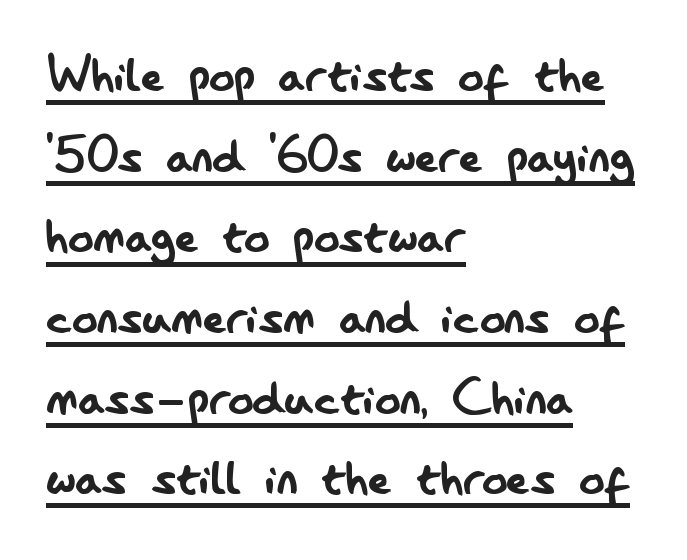
The image shows 63 px regular-weight, condensed sans-serif type, upright; set left-aligned, normal line spacing (1.28x), normal letter spacing, underlined; low stroke contrast and a small x-height.
